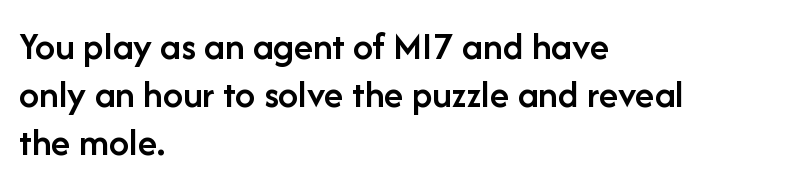
Q: Is the text bold? A: Semi-bold.
Q: Is the text italic (slanted)? A: No, it is upright.
Q: Is the typeface a serif or a sans-serif typeface? A: Sans-serif.
Q: Is the text underlined? A: No.
Q: How is the paragraph aligned? A: Left-aligned.
Q: Is the spacing between letters normal or unusually wide? A: Normal.
Q: Width (condensed, normal, or wide)? A: Normal.
Q: Stroke contrast? A: Low.
Q: x-height? A: Medium.
Q: Monospaced? A: No.
